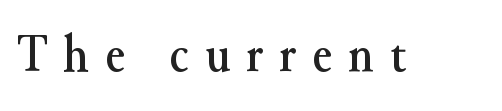
The image shows 53 px serif type, upright; set unusually wide letter spacing (+0.3 em), not underlined; medium stroke contrast and a small x-height.
